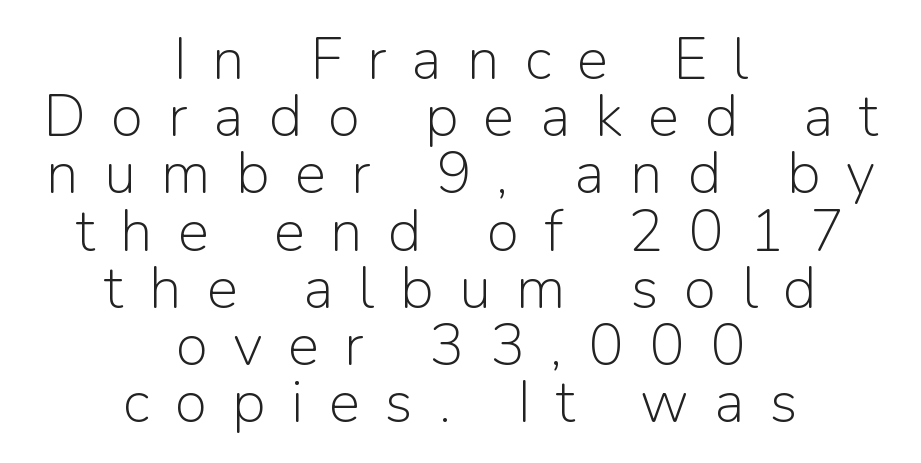
Q: Is the text bold? A: No.
Q: Is the text italic (slanted)? A: No, it is upright.
Q: Is the typeface a serif or a sans-serif typeface? A: Sans-serif.
Q: Is the text underlined? A: No.
Q: How is the paragraph aligned? A: Centered.
Q: Is the spacing between letters normal or unusually wide? A: Unusually wide.
Q: Is the spacing between lines tight, normal or loose? A: Tight.
Q: Width (condensed, normal, or wide)? A: Normal.
Q: Stroke contrast? A: Low.
Q: x-height? A: Medium.
Q: Monospaced? A: No.
